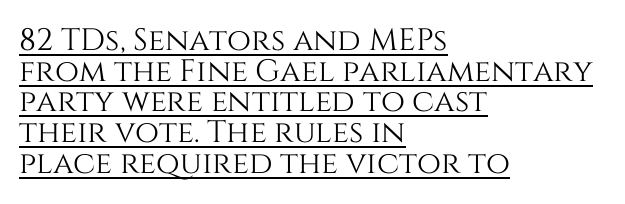
Q: Is the text italic (slanted)? A: No, it is upright.
Q: Is the text underlined? A: Yes.
Q: How is the paragraph aligned? A: Left-aligned.
Q: Is the spacing between letters normal or unusually wide? A: Normal.
Q: Is the spacing between lines tight, normal or loose? A: Tight.
Q: Width (condensed, normal, or wide)? A: Normal.
Q: Stroke contrast? A: Medium.
Q: x-height? A: Large.
Q: Monospaced? A: No.
